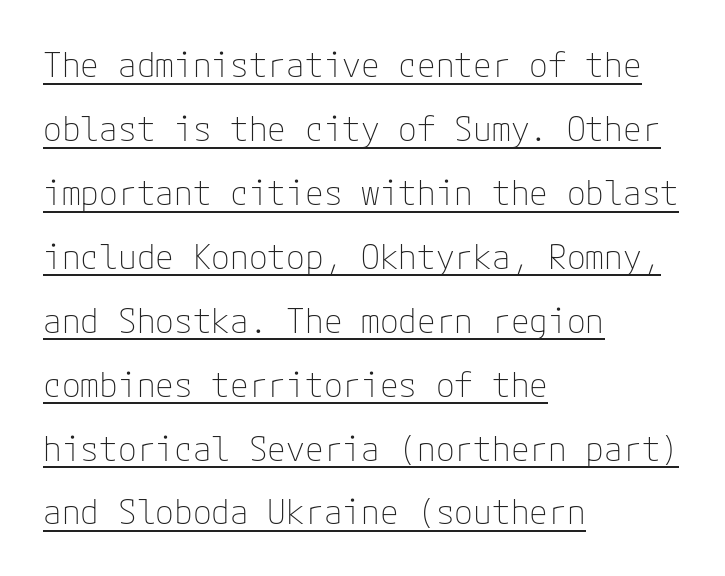
All the whitespace from short lines collects on the right. Caption: face not bold, strokes unweighted. The face used here is a sans, in the tradition of grotesques and geometrics. The rendering uses the underline text-decoration. Short note: letters normally spaced. Notice how the stems are strictly vertical — no italics here.
